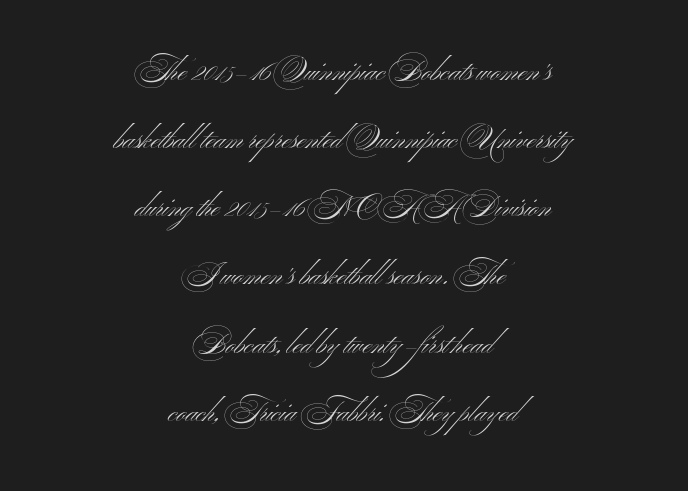
Q: Is the text bold? A: No.
Q: Is the text italic (slanted)? A: Yes.
Q: Is the typeface a serif or a sans-serif typeface? A: Sans-serif.
Q: Is the text underlined? A: No.
Q: How is the paragraph aligned? A: Centered.
Q: Is the spacing between letters normal or unusually wide? A: Normal.
Q: Is the spacing between lines tight, normal or loose? A: Loose.
Q: Width (condensed, normal, or wide)? A: Wide.
Q: Stroke contrast? A: Medium.
Q: x-height? A: Small.
Q: Monospaced? A: No.
